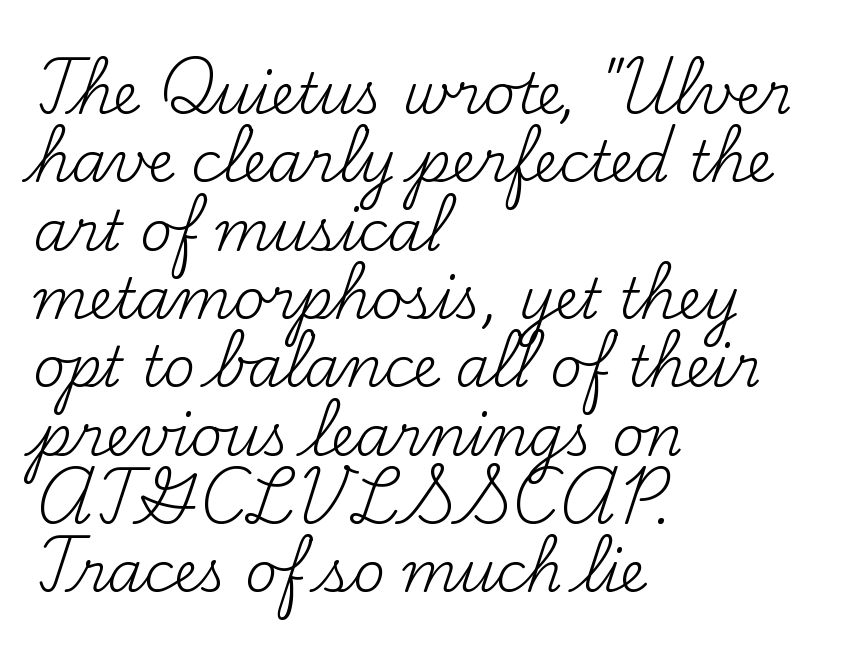
{"serif": "yes", "bold": "no", "weight": "regular", "width": "normal", "stroke_contrast": "medium", "x_height": "small", "monospaced": "no", "underline": "no", "align": "left", "line_spacing_ratio": 1.22, "letter_spacing": "normal", "letter_spacing_em": 0.0, "glyph_px": 56}
